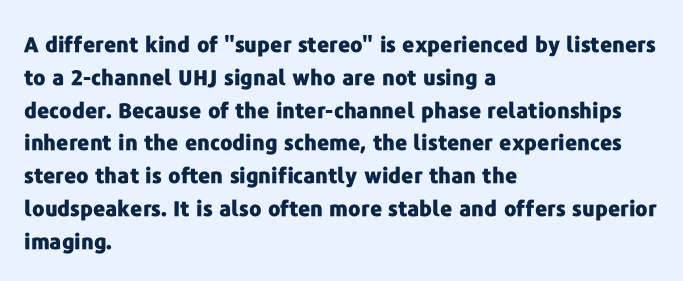
Weight check: bold — yes, fully. This rendering features lettering with no underline. This is the regular roman posture of the typeface. Is there much room between lines? A standard amount, neither cramped nor airy. No extra tracking has been applied to these lines. The rag falls on the right side of this text block.
